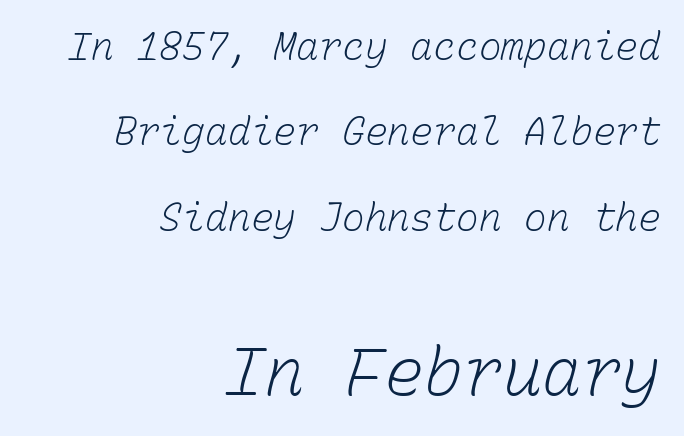
Q: Is the text bold? A: No.
Q: Is the text underlined? A: No.
Q: How is the paragraph aligned? A: Right-aligned.
Q: Is the spacing between letters normal or unusually wide? A: Normal.
Q: Is the spacing between lines tight, normal or loose? A: Loose.
Q: Which block of text is set in a larger size, the first (top) or the second (bottom)? A: The second (bottom) one.
Q: Width (condensed, normal, or wide)? A: Normal.
Q: Stroke contrast? A: Low.
Q: x-height? A: Medium.
Q: Monospaced? A: Yes.
